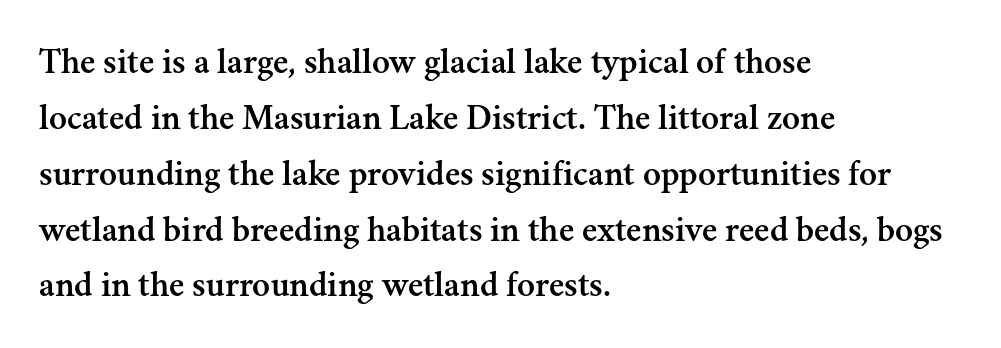
Examine the stroke ends and you'll spot serifs. This sample uses plain, unmodified letter spacing. Summary of vertical rhythm: regular, with standard interline spacing. Vertical strokes here are truly vertical. Note the varied advance widths — an 'i' is clearly narrower than an 'm'. These lines are set flush left with a ragged right edge.
